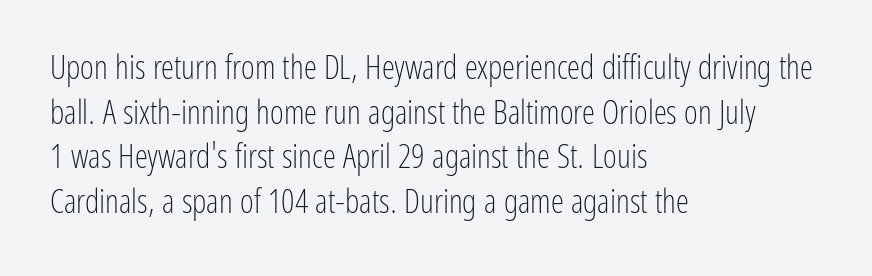
Q: Is the text bold? A: No.
Q: Is the text italic (slanted)? A: No, it is upright.
Q: Is the typeface a serif or a sans-serif typeface? A: Sans-serif.
Q: Is the text underlined? A: No.
Q: How is the paragraph aligned? A: Left-aligned.
Q: Is the spacing between letters normal or unusually wide? A: Normal.
Q: Is the spacing between lines tight, normal or loose? A: Normal.
Q: Width (condensed, normal, or wide)? A: Condensed.
Q: Stroke contrast? A: Low.
Q: x-height? A: Medium.
Q: Monospaced? A: No.
